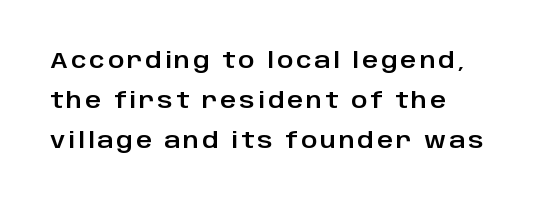
{"italic": "no", "underline": "no", "align": "left", "line_spacing_ratio": 1.81, "glyph_px": 22}
